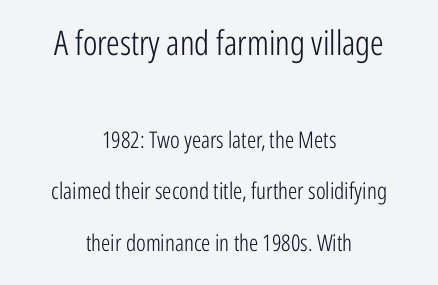
The image shows 34 px light, condensed sans-serif type, upright; set centered, loose line spacing (2.23x), normal letter spacing, not underlined; the first (top) block is 1.48x larger; low stroke contrast and a medium x-height.
